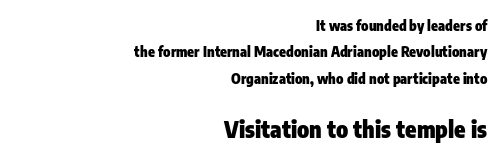
Q: Is the text bold? A: Yes.
Q: Is the text italic (slanted)? A: No, it is upright.
Q: Is the text underlined? A: No.
Q: How is the paragraph aligned? A: Right-aligned.
Q: Is the spacing between letters normal or unusually wide? A: Normal.
Q: Which block of text is set in a larger size, the first (top) or the second (bottom)? A: The second (bottom) one.
